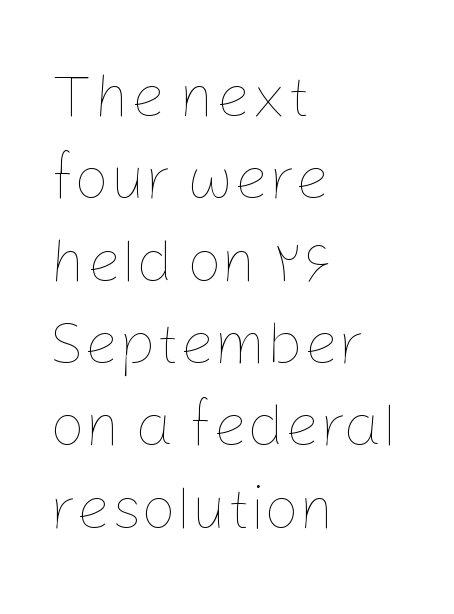
Letter spacing: default. You could not count columns in this text — the font is proportionally spaced. The passage is arranged the way most books set body copy — flush left. Interline gaps are of average width in this sample. The axis of the letterforms is exactly vertical.
